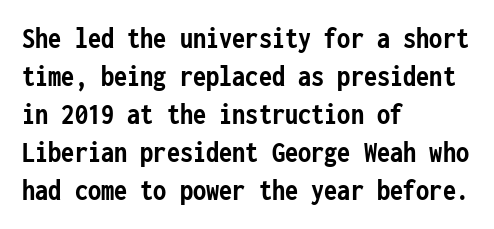
The image shows 30 px semibold, condensed sans-serif type, upright, monospaced; set left-aligned, normal line spacing (1.27x), normal letter spacing, not underlined; low stroke contrast and a medium x-height.
